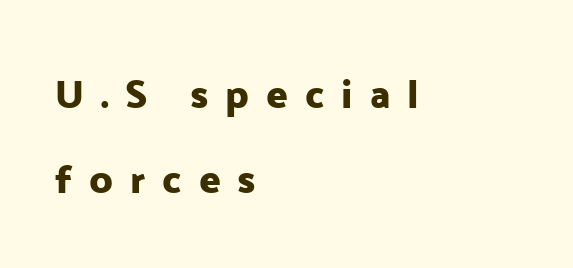
Q: Is the text italic (slanted)? A: No, it is upright.
Q: Is the typeface a serif or a sans-serif typeface? A: Sans-serif.
Q: Is the text underlined? A: No.
Q: How is the paragraph aligned? A: Left-aligned.
Q: Is the spacing between letters normal or unusually wide? A: Unusually wide.
Q: Is the spacing between lines tight, normal or loose? A: Loose.
Q: Width (condensed, normal, or wide)? A: Normal.
Q: Stroke contrast? A: Low.
Q: x-height? A: Medium.
Q: Monospaced? A: No.
